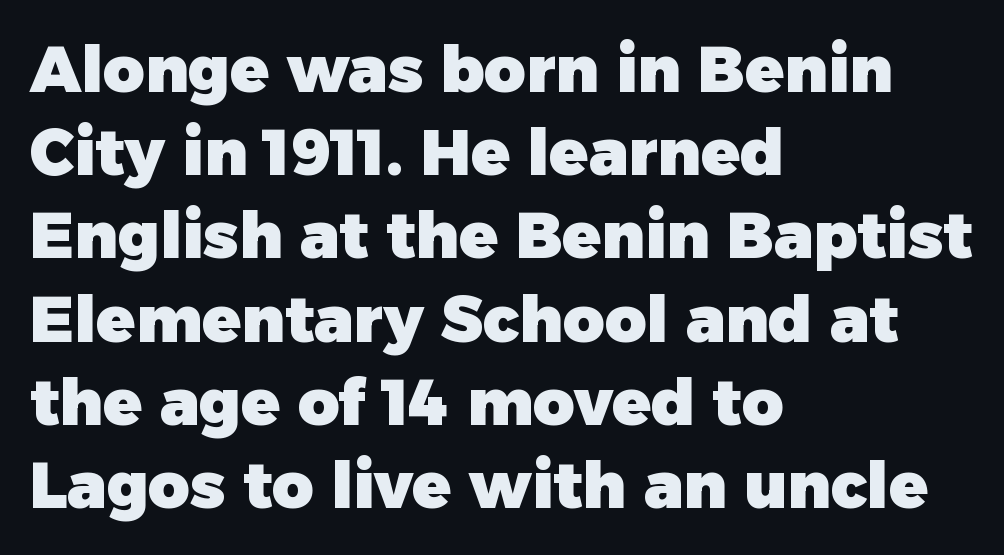
Between one letter and the next there's only the usual sliver of space. These lines carry a lot of weight — the face is fully bold. When letters stand straight like this, we call the style roman or upright. Leading: standard.
